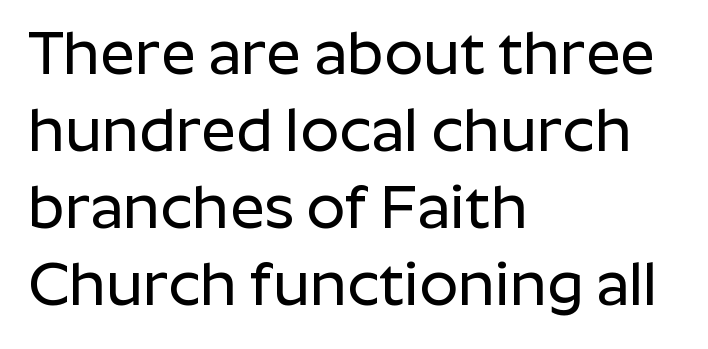
The image shows 61 px sans-serif type, upright; set left-aligned, normal line spacing (1.26x), normal letter spacing, not underlined; low stroke contrast and a medium x-height.
